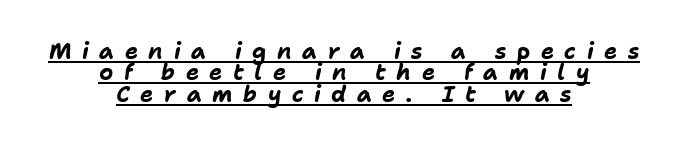
Q: Is the text bold? A: Yes.
Q: Is the text italic (slanted)? A: Yes, it leans right by about 11 degrees.
Q: Is the text underlined? A: Yes.
Q: How is the paragraph aligned? A: Centered.
Q: Is the spacing between letters normal or unusually wide? A: Unusually wide.
Q: Is the spacing between lines tight, normal or loose? A: Tight.
